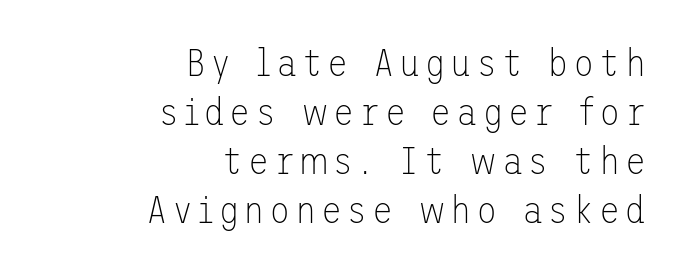
Q: Is the text bold? A: No.
Q: Is the text italic (slanted)? A: No, it is upright.
Q: Is the typeface a serif or a sans-serif typeface? A: Sans-serif.
Q: Is the text underlined? A: No.
Q: How is the paragraph aligned? A: Right-aligned.
Q: Is the spacing between lines tight, normal or loose? A: Normal.
Q: Width (condensed, normal, or wide)? A: Normal.
Q: Stroke contrast? A: Low.
Q: x-height? A: Medium.
